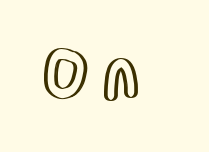
Q: Is the text italic (slanted)? A: No, it is upright.
Q: Is the text underlined? A: No.
Q: Width (condensed, normal, or wide)? A: Condensed.
Q: x-height? A: Large.
Q: Monospaced? A: No.
